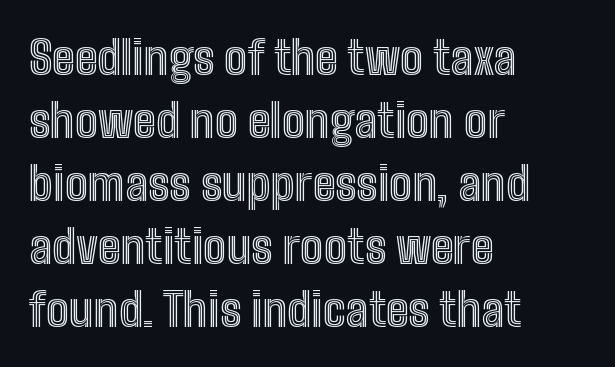
The zone under the glyphs is completely vacant. Note the varied advance widths — an 'i' is clearly narrower than an 'm'. Vertically, the passage feels balanced, rows spaced as you'd expect. Honestly, the letter spacing is just normal — you wouldn't notice it. Vertical strokes here are truly vertical. Compared with a centered layout, this one pins lines to the left instead.
